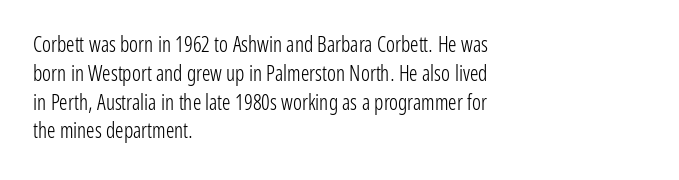
The image shows 21 px text type, upright; set left-aligned, normal line spacing (1.37x), normal letter spacing, not underlined.
